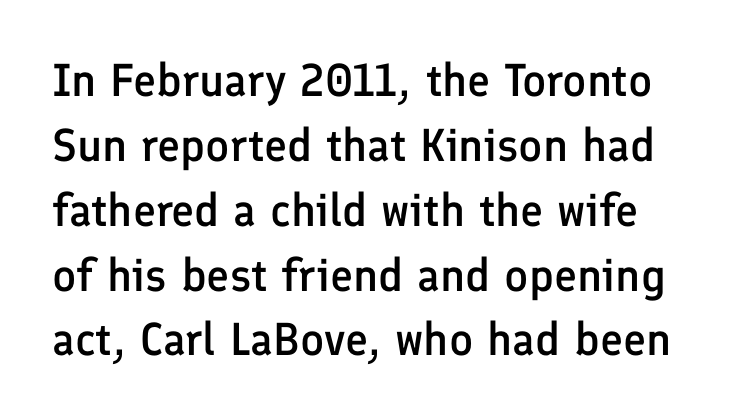
The letters advance in unequal steps, a hallmark of proportional type. A bit beefed up — I'd call it semibold rather than bold. Type style note: lacks serifs. The space directly below the letters is spotless. Glyph-to-glyph distance matches everyday printed text.
